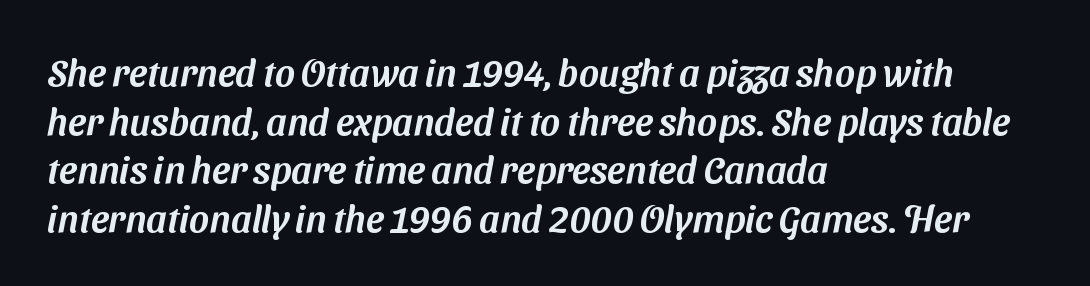
Q: Is the typeface a serif or a sans-serif typeface? A: Sans-serif.
Q: Is the text underlined? A: No.
Q: How is the paragraph aligned? A: Left-aligned.
Q: Is the spacing between letters normal or unusually wide? A: Normal.
Q: Is the spacing between lines tight, normal or loose? A: Normal.
Q: Width (condensed, normal, or wide)? A: Normal.
Q: Stroke contrast? A: Medium.
Q: x-height? A: Medium.
Q: Monospaced? A: No.
